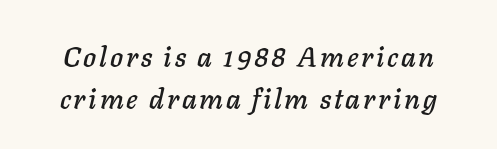
The leading is moderate, giving the passage an even texture. Character widths vary here, with narrow letters taking less room than wide ones. Yep, that's italic — everything's leaning. Glance below the letters and you will spot only blank space.
